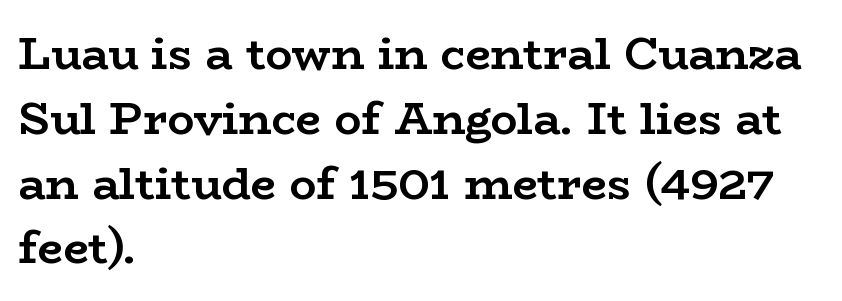
Q: Is the text bold? A: Yes.
Q: Is the text italic (slanted)? A: No, it is upright.
Q: Is the typeface a serif or a sans-serif typeface? A: Serif.
Q: Is the text underlined? A: No.
Q: How is the paragraph aligned? A: Left-aligned.
Q: Is the spacing between letters normal or unusually wide? A: Normal.
Q: Is the spacing between lines tight, normal or loose? A: Normal.
Q: Width (condensed, normal, or wide)? A: Wide.
Q: Stroke contrast? A: Low.
Q: x-height? A: Medium.
Q: Monospaced? A: No.
